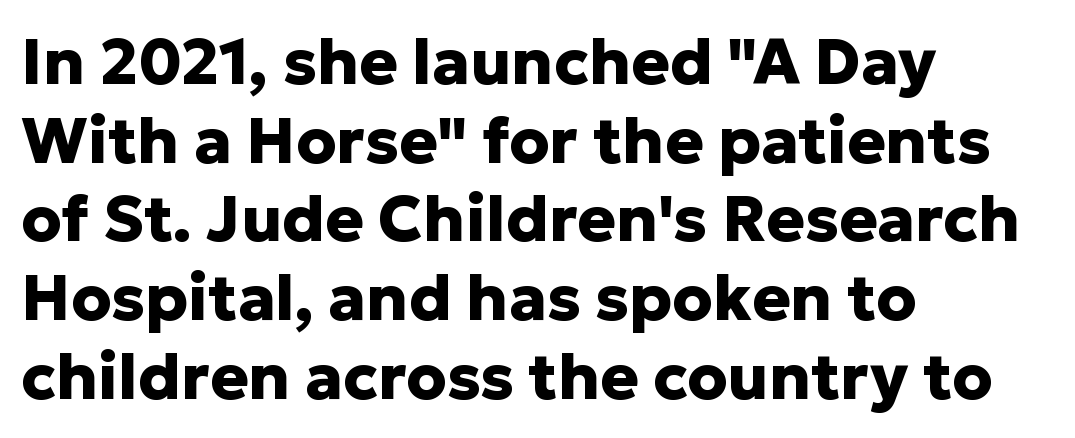
Q: Is the text bold? A: Yes.
Q: Is the text italic (slanted)? A: No, it is upright.
Q: Is the typeface a serif or a sans-serif typeface? A: Sans-serif.
Q: Is the text underlined? A: No.
Q: How is the paragraph aligned? A: Left-aligned.
Q: Is the spacing between letters normal or unusually wide? A: Normal.
Q: Width (condensed, normal, or wide)? A: Normal.
Q: Stroke contrast? A: Low.
Q: x-height? A: Medium.
Q: Monospaced? A: No.
